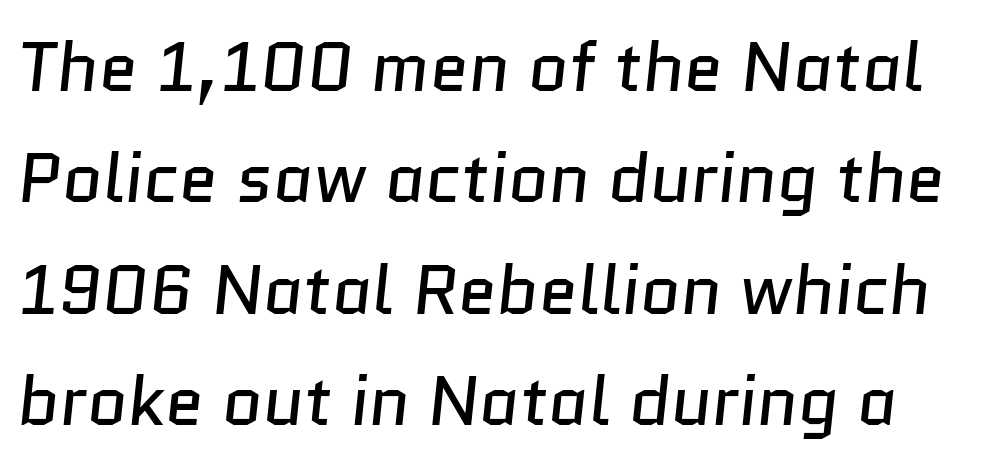
Q: Is the text bold? A: No.
Q: Is the typeface a serif or a sans-serif typeface? A: Sans-serif.
Q: Is the text underlined? A: No.
Q: Is the spacing between letters normal or unusually wide? A: Normal.
Q: Is the spacing between lines tight, normal or loose? A: Normal.
Q: Width (condensed, normal, or wide)? A: Normal.
Q: Stroke contrast? A: Low.
Q: x-height? A: Medium.
Q: Monospaced? A: No.
